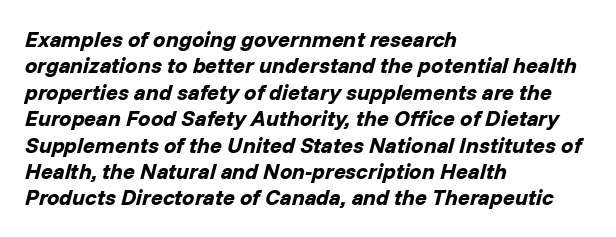
The passage shown is emphatically bold. The ragged edge is on the right, which tells us the setting is flush left. Every character sits at an angle, as italics do. The passage shown is not underscored anywhere.
